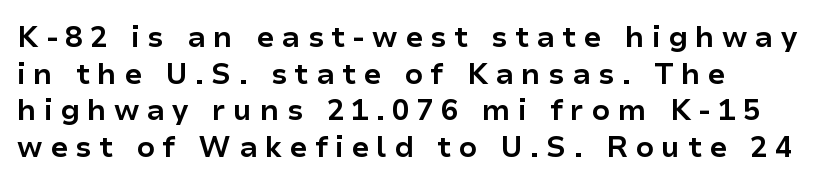
{"serif": "no", "italic": "no", "bold": "yes", "weight": "bold", "width": "normal", "stroke_contrast": "low", "x_height": "medium", "monospaced": "no", "underline": "no", "align": "left", "line_spacing": "normal", "line_spacing_ratio": 1.26, "letter_spacing": "wide", "letter_spacing_em": 0.25, "glyph_px": 29}
